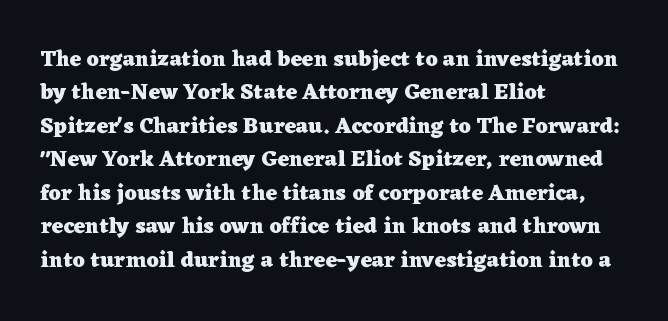
Q: Is the text bold? A: Yes.
Q: Is the text italic (slanted)? A: No, it is upright.
Q: Is the text underlined? A: No.
Q: How is the paragraph aligned? A: Left-aligned.
Q: Is the spacing between letters normal or unusually wide? A: Normal.
Q: Is the spacing between lines tight, normal or loose? A: Normal.
